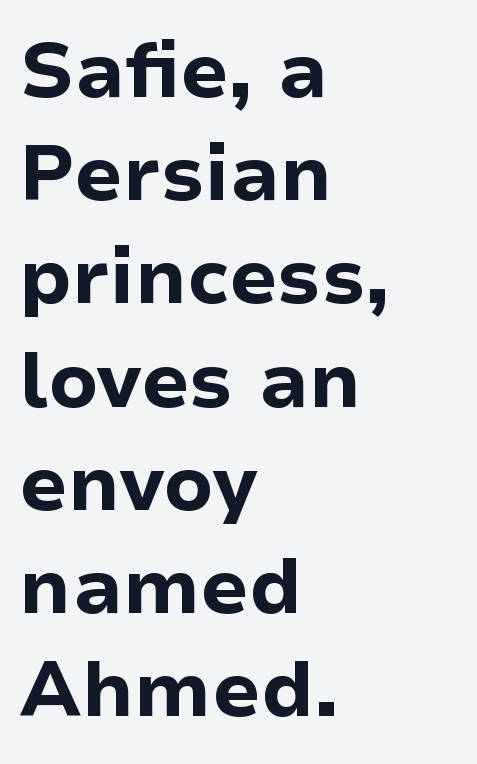
{"serif": "no", "italic": "no", "bold": "yes", "weight": "bold", "width": "normal", "stroke_contrast": "low", "x_height": "medium", "monospaced": "no", "underline": "no", "align": "left", "line_spacing": "normal", "line_spacing_ratio": 1.34, "letter_spacing": "normal", "letter_spacing_em": 0.0, "glyph_px": 77}
